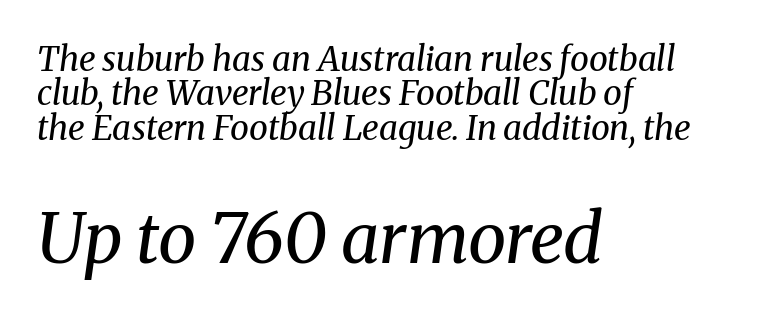
{"serif": "yes", "italic": "yes", "lean": "right", "slant_degrees": 8, "bold": "no", "weight": "regular", "width": "normal", "stroke_contrast": "medium", "x_height": "medium", "monospaced": "no", "underline": "no", "align": "left", "line_spacing": "tight", "line_spacing_ratio": 1.01, "letter_spacing": "normal", "letter_spacing_em": 0.0, "larger_block": "second", "size_ratio": 2.03, "glyph_px": 69}
